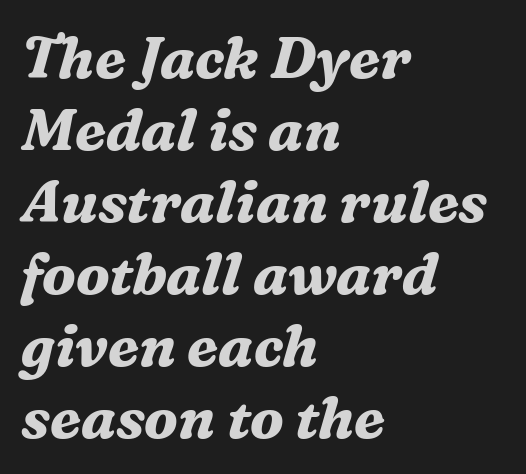
Q: Is the text bold? A: Yes.
Q: Is the text italic (slanted)? A: Yes, it leans right by about 16 degrees.
Q: Is the typeface a serif or a sans-serif typeface? A: Serif.
Q: Is the text underlined? A: No.
Q: How is the paragraph aligned? A: Left-aligned.
Q: Is the spacing between letters normal or unusually wide? A: Normal.
Q: Width (condensed, normal, or wide)? A: Normal.
Q: Stroke contrast? A: Medium.
Q: x-height? A: Medium.
Q: Monospaced? A: No.
